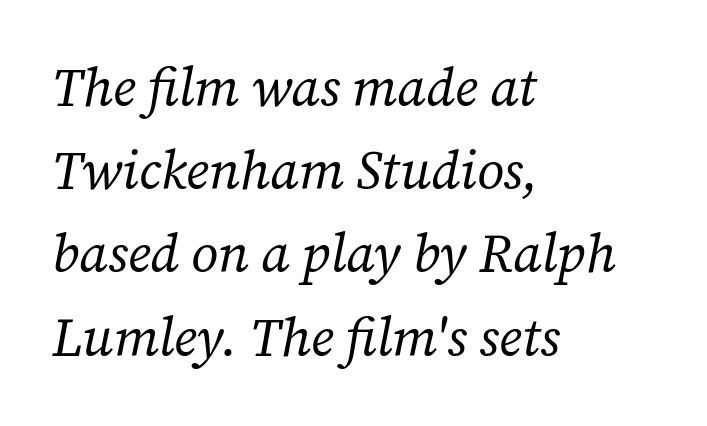
The image shows 53 px regular-weight serif type, italic (leaning right); set left-aligned, normal line spacing (1.57x), normal letter spacing, not underlined; low stroke contrast and a medium x-height.
